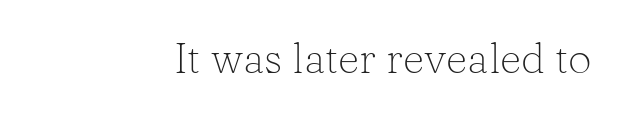
Q: Is the text bold? A: No.
Q: Is the text italic (slanted)? A: No, it is upright.
Q: Is the typeface a serif or a sans-serif typeface? A: Serif.
Q: Is the text underlined? A: No.
Q: How is the paragraph aligned? A: Right-aligned.
Q: Is the spacing between letters normal or unusually wide? A: Normal.
Q: Width (condensed, normal, or wide)? A: Normal.
Q: Stroke contrast? A: Low.
Q: x-height? A: Medium.
Q: Monospaced? A: No.
